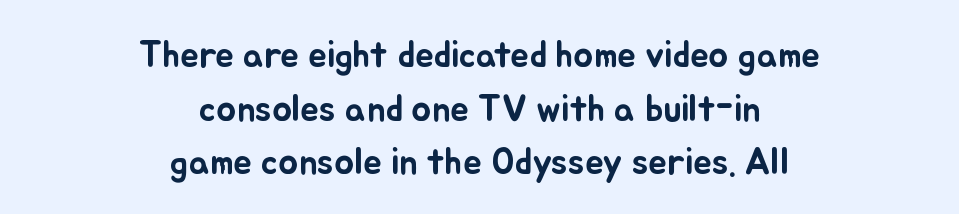
The image shows 37 px text type, upright; set centered, normal line spacing (1.45x), normal letter spacing, not underlined; low stroke contrast and a small x-height.
